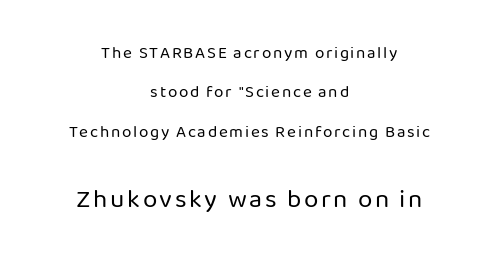
The image shows 26 px text type, upright; set centered, loose line spacing (2.32x), not underlined; the second (bottom) block is 1.53x larger.
